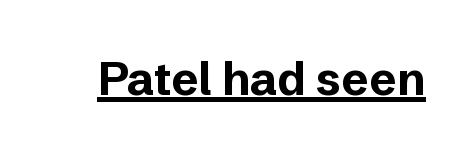
The image shows 46 px bold sans-serif type, upright; set normal letter spacing, underlined; low stroke contrast and a medium x-height.
